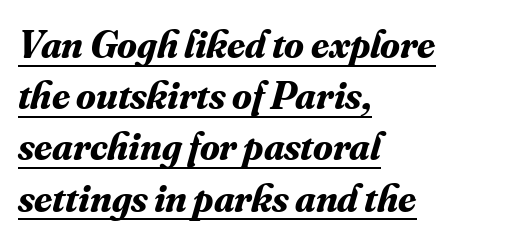
{"serif": "yes", "italic": "yes", "lean": "right", "slant_degrees": 16, "bold": "yes", "weight": "bold", "width": "normal", "stroke_contrast": "medium", "x_height": "small", "monospaced": "no", "underline": "yes", "align": "left", "line_spacing": "normal", "line_spacing_ratio": 1.28, "letter_spacing": "normal", "letter_spacing_em": 0.0, "glyph_px": 40}
